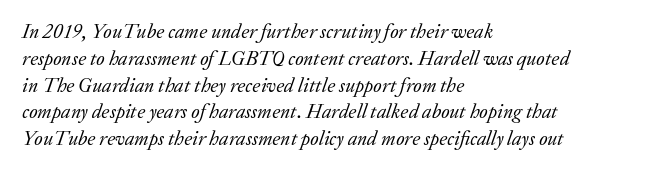
The image shows 20 px text type, italic (leaning right); set left-aligned, normal line spacing (1.34x), normal letter spacing, not underlined.
